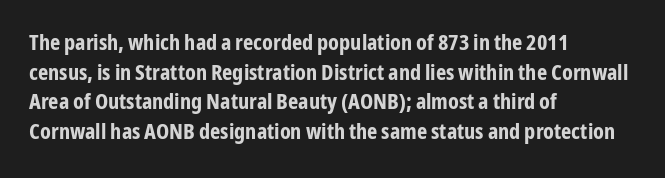
Caption: standard tracking, unaltered. Bold? Absolutely — the strokes are thick and heavy. Where is the straight margin? On the left. The line-height multiplier appears to be the usual default. Underlining? Definitely not there. Upright lettering throughout.
